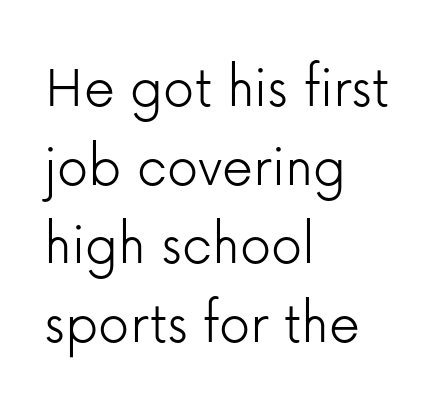
Interline gaps are of average width in this sample. The letters carry no serifs — their stems end cleanly without finishing strokes. The rendering uses natural spacing where letterforms have individual widths. Any mark beneath the type? The region is blank. In terms of posture, this sample is upright.
